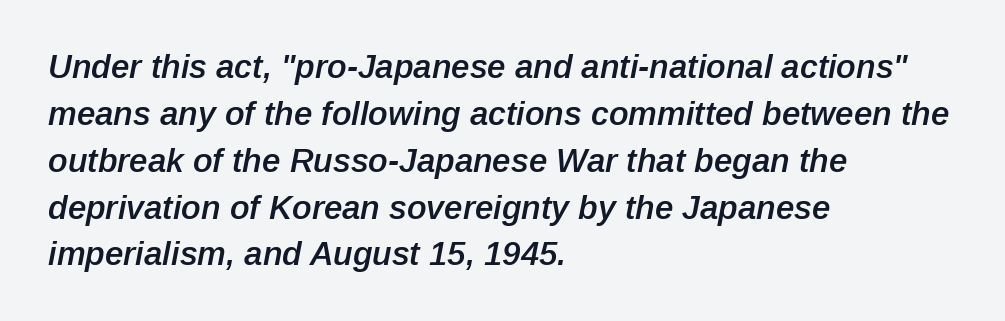
{"italic": "yes", "lean": "right", "slant_degrees": 12, "bold": "semi", "weight": "semibold", "width": "normal", "stroke_contrast": "low", "x_height": "medium", "monospaced": "no", "underline": "no", "align": "left", "line_spacing": "normal", "line_spacing_ratio": 1.42, "letter_spacing": "normal", "letter_spacing_em": 0.0, "glyph_px": 33}
